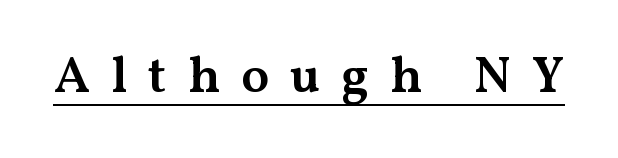
Q: Is the text bold? A: Semi-bold.
Q: Is the text italic (slanted)? A: No, it is upright.
Q: Is the typeface a serif or a sans-serif typeface? A: Serif.
Q: Is the text underlined? A: Yes.
Q: Is the spacing between letters normal or unusually wide? A: Unusually wide.
Q: Width (condensed, normal, or wide)? A: Wide.
Q: Stroke contrast? A: Medium.
Q: x-height? A: Medium.
Q: Monospaced? A: No.
